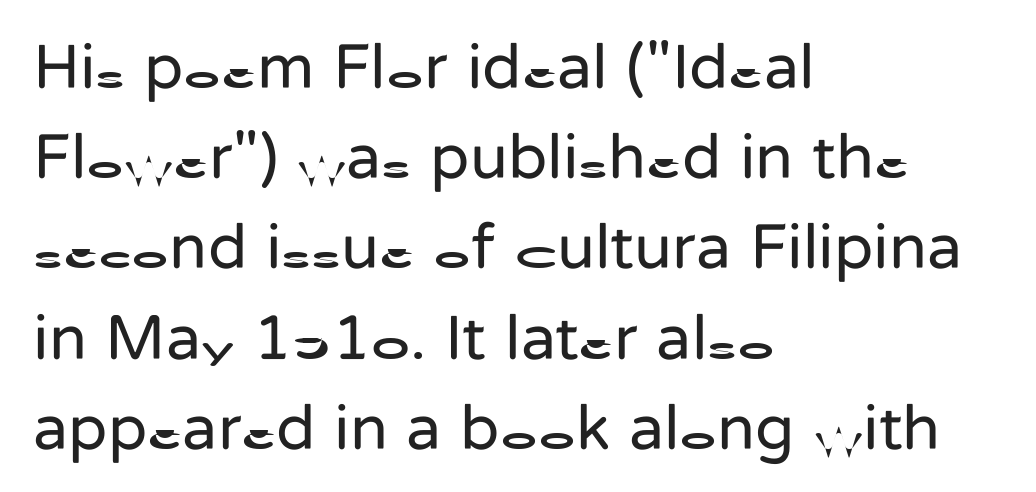
No extra tracking has been applied to these lines. Lines of text with bare space underneath. A sans-serif font was chosen for this passage. Honestly, the row spacing looks completely unremarkable. This rendering uses left alignment, leaving the right contour irregular.
